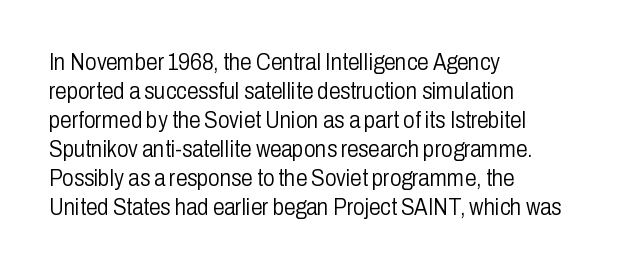
The image shows 23 px text type, upright; set left-aligned, normal line spacing (1.26x), normal letter spacing, not underlined.
